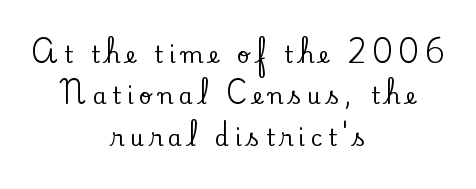
The image shows 22 px text type, upright; set centered, line spacing 1.88x, unusually wide letter spacing (+0.27 em), not underlined.
